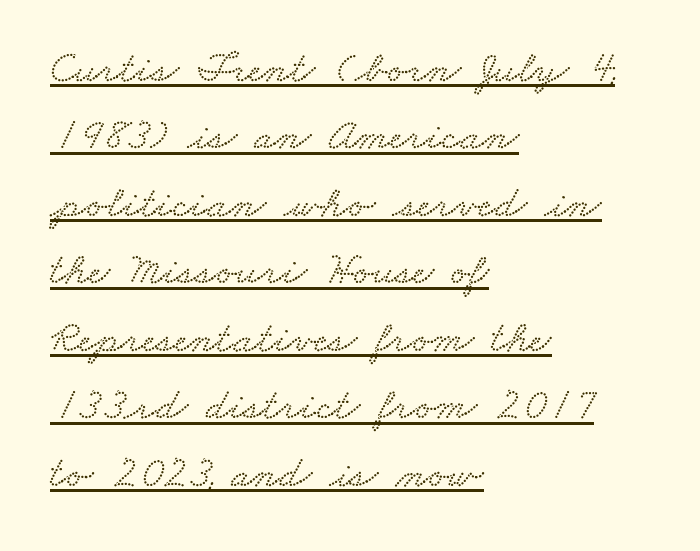
The paragraph has a hard left edge and a soft right edge. This rendering leaves character spacing at its baseline value. Emphasis is given by a line drawn under the lettering. Evenly set lines give the paragraph a standard silhouette.
